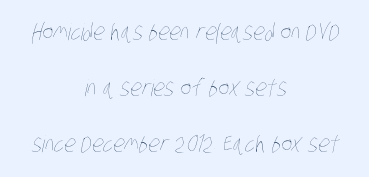
{"bold": "no", "underline": "no", "align": "center", "line_spacing": "loose", "line_spacing_ratio": 2.44, "letter_spacing": "normal", "letter_spacing_em": 0.0, "glyph_px": 23}
